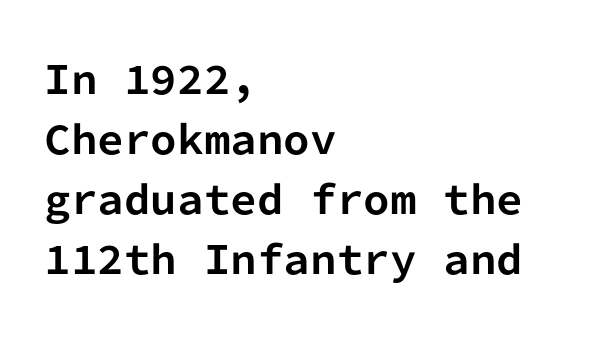
The image shows 38 px bold sans-serif type, upright, monospaced; set left-aligned, normal line spacing (1.58x), normal letter spacing, not underlined; low stroke contrast and a medium x-height.
